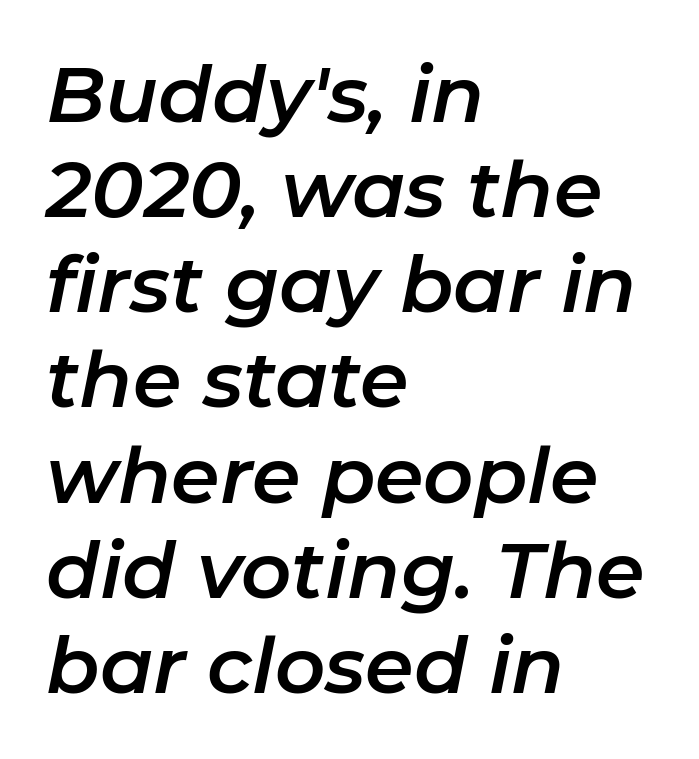
The image shows 78 px text type, italic (leaning right); set left-aligned, line spacing 1.22x, normal letter spacing, not underlined; low stroke contrast and a medium x-height.
